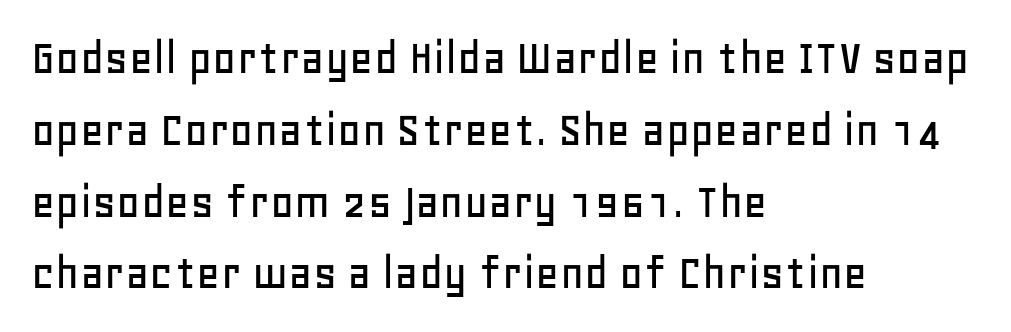
{"serif": "no", "italic": "no", "width": "normal", "stroke_contrast": "low", "x_height": "large", "monospaced": "no", "underline": "no", "align": "left", "line_spacing": "normal", "line_spacing_ratio": 1.38, "letter_spacing": "normal", "letter_spacing_em": 0.0, "glyph_px": 52}
